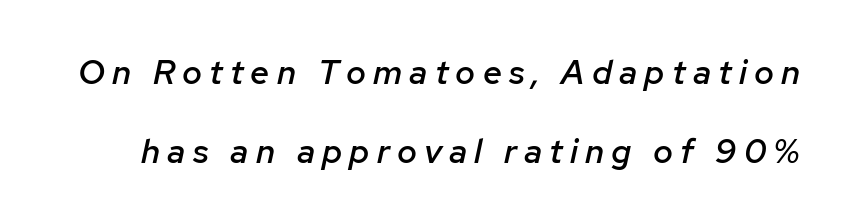
The image shows 34 px semibold type, italic (leaning right); set loose line spacing (2.31x), unusually wide letter spacing (+0.21 em), not underlined; low stroke contrast and a medium x-height.
